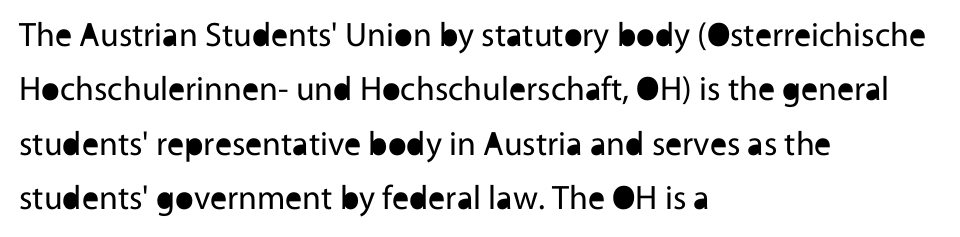
One glance says typical: line gaps are just what's usual. Each row of text sits above clean, open space. You could not count columns in this text — the font is proportionally spaced. Casual observation: everything's shoved over to the left.
